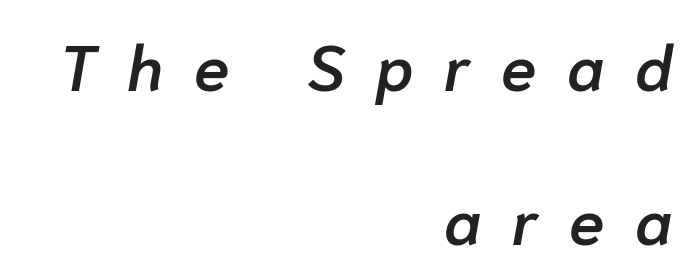
The image shows 64 px semibold type, italic (leaning right); set right-aligned, loose line spacing (2.41x), unusually wide letter spacing (+0.48 em), not underlined; low stroke contrast and a medium x-height.
